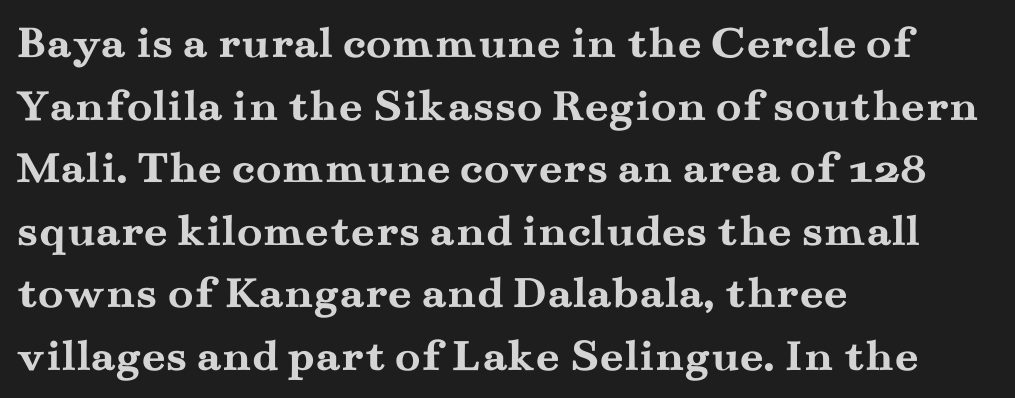
Q: Is the text bold? A: Yes.
Q: Is the text italic (slanted)? A: No, it is upright.
Q: Is the typeface a serif or a sans-serif typeface? A: Serif.
Q: Is the text underlined? A: No.
Q: How is the paragraph aligned? A: Left-aligned.
Q: Is the spacing between letters normal or unusually wide? A: Normal.
Q: Is the spacing between lines tight, normal or loose? A: Normal.
Q: Width (condensed, normal, or wide)? A: Wide.
Q: Stroke contrast? A: Medium.
Q: x-height? A: Small.
Q: Monospaced? A: No.
